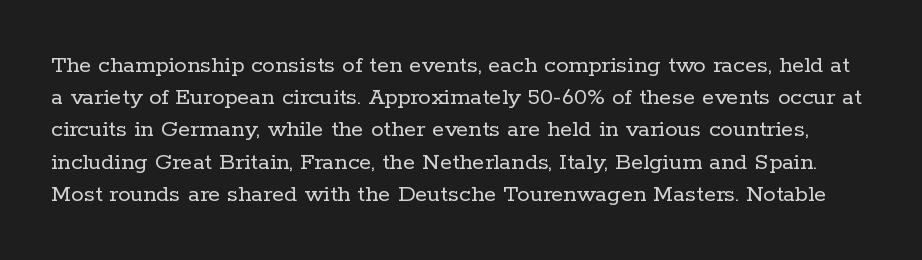
Q: Is the text bold? A: No.
Q: Is the text italic (slanted)? A: No, it is upright.
Q: Is the text underlined? A: No.
Q: Is the spacing between letters normal or unusually wide? A: Normal.
Q: Is the spacing between lines tight, normal or loose? A: Normal.
